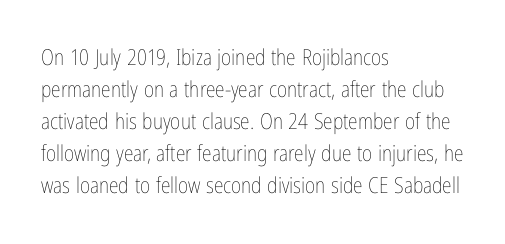
This sample uses an upright cut, with every glyph sitting square on the baseline. Check the space under the baseline: it is left empty. These lines are set flush left with a ragged right edge. Weight: not bold — regular or lighter.
